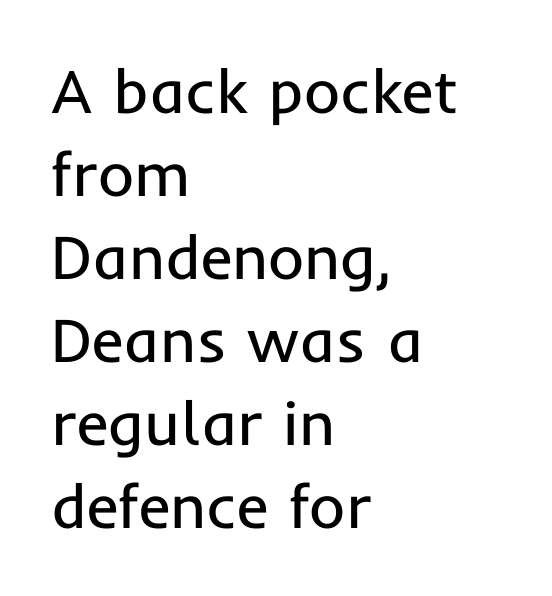
These lines are set flush left with a ragged right edge. Vertical strokes here are truly vertical. Between one letter and the next there's only the usual sliver of space. In terms of leading, this rendering sits right in the middle. Typographically, this falls in the sans-serif category.
